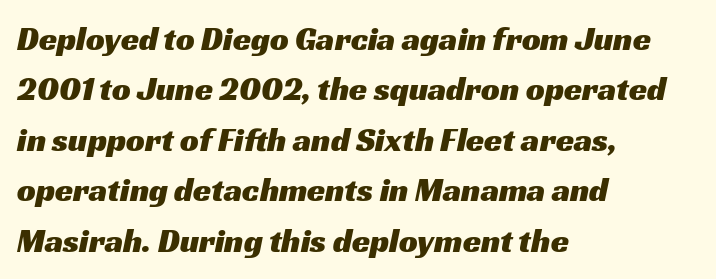
Q: Is the typeface a serif or a sans-serif typeface? A: Sans-serif.
Q: Is the text underlined? A: No.
Q: How is the paragraph aligned? A: Left-aligned.
Q: Is the spacing between letters normal or unusually wide? A: Normal.
Q: Is the spacing between lines tight, normal or loose? A: Normal.
Q: Width (condensed, normal, or wide)? A: Wide.
Q: Stroke contrast? A: Medium.
Q: x-height? A: Medium.
Q: Monospaced? A: No.
